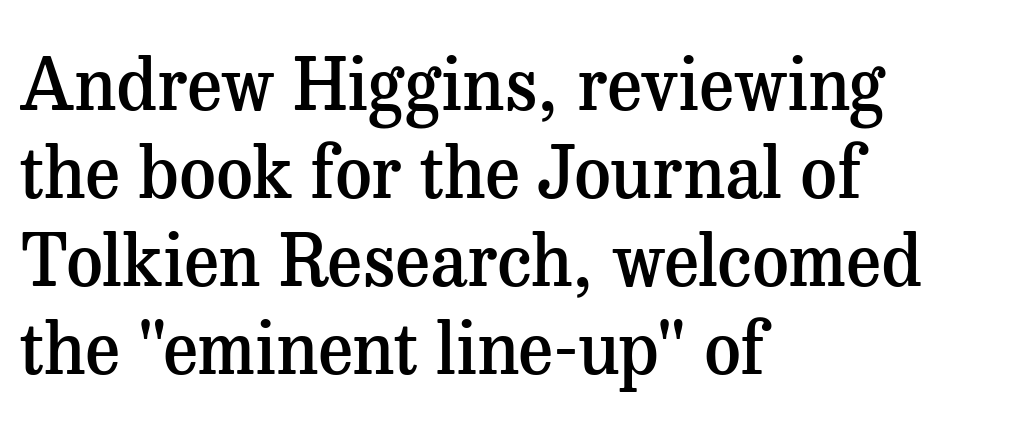
Q: Is the text bold? A: Semi-bold.
Q: Is the text italic (slanted)? A: No, it is upright.
Q: Is the typeface a serif or a sans-serif typeface? A: Serif.
Q: Is the text underlined? A: No.
Q: How is the paragraph aligned? A: Left-aligned.
Q: Is the spacing between letters normal or unusually wide? A: Normal.
Q: Width (condensed, normal, or wide)? A: Normal.
Q: Stroke contrast? A: Medium.
Q: x-height? A: Medium.
Q: Monospaced? A: No.
